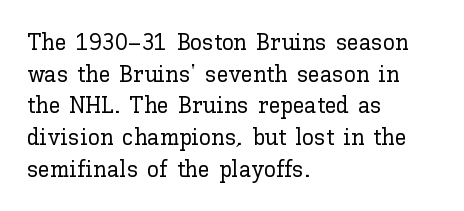
The letterforms sit shoulder to shoulder at normal distance. In terms of leading, this rendering sits right in the middle. The rendering anchors every line to the left-hand side. Style check: upright.
